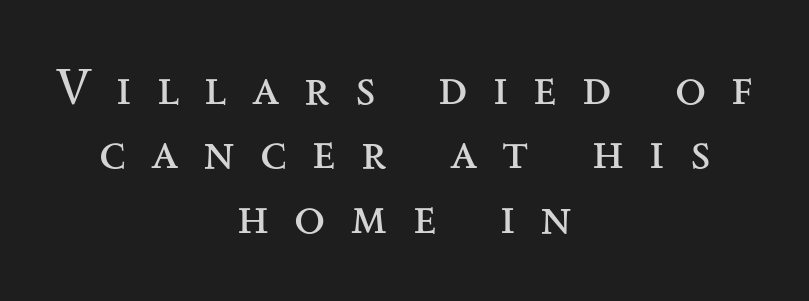
Q: Is the text bold? A: No.
Q: Is the text italic (slanted)? A: No, it is upright.
Q: Is the typeface a serif or a sans-serif typeface? A: Serif.
Q: Is the text underlined? A: No.
Q: How is the paragraph aligned? A: Centered.
Q: Is the spacing between letters normal or unusually wide? A: Unusually wide.
Q: Is the spacing between lines tight, normal or loose? A: Normal.
Q: Width (condensed, normal, or wide)? A: Wide.
Q: Stroke contrast? A: Medium.
Q: x-height? A: Small.
Q: Monospaced? A: No.
